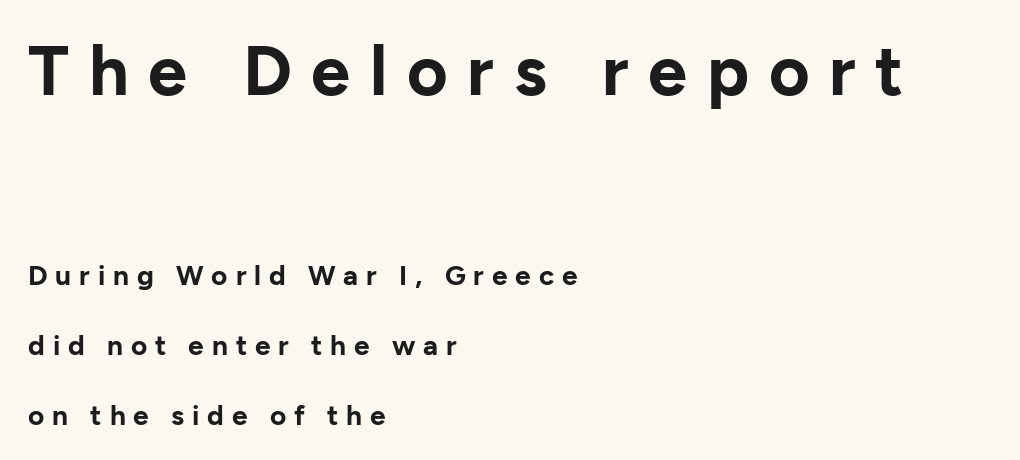
{"serif": "no", "italic": "no", "bold": "yes", "weight": "bold", "width": "normal", "stroke_contrast": "low", "x_height": "medium", "monospaced": "no", "underline": "no", "align": "left", "line_spacing": "loose", "line_spacing_ratio": 2.49, "letter_spacing": "wide", "letter_spacing_em": 0.28, "larger_block": "first", "size_ratio": 2.5, "glyph_px": 70}
